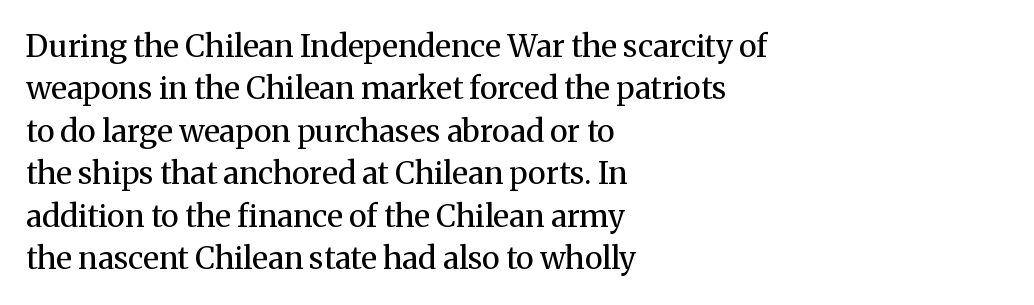
Q: Is the text bold? A: No.
Q: Is the text italic (slanted)? A: No, it is upright.
Q: Is the typeface a serif or a sans-serif typeface? A: Serif.
Q: Is the text underlined? A: No.
Q: How is the paragraph aligned? A: Left-aligned.
Q: Is the spacing between letters normal or unusually wide? A: Normal.
Q: Is the spacing between lines tight, normal or loose? A: Normal.
Q: Width (condensed, normal, or wide)? A: Normal.
Q: Stroke contrast? A: Medium.
Q: x-height? A: Medium.
Q: Monospaced? A: No.
